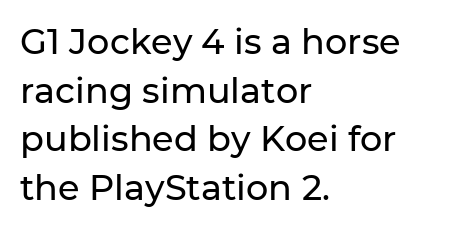
Q: Is the text italic (slanted)? A: No, it is upright.
Q: Is the typeface a serif or a sans-serif typeface? A: Sans-serif.
Q: Is the text underlined? A: No.
Q: How is the paragraph aligned? A: Left-aligned.
Q: Is the spacing between letters normal or unusually wide? A: Normal.
Q: Is the spacing between lines tight, normal or loose? A: Normal.
Q: Width (condensed, normal, or wide)? A: Normal.
Q: Stroke contrast? A: Low.
Q: x-height? A: Medium.
Q: Monospaced? A: No.
